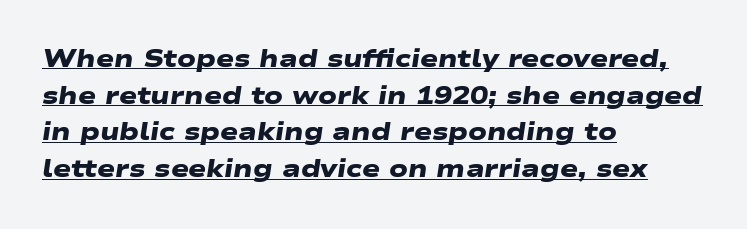
{"bold": "yes", "underline": "yes", "align": "left", "line_spacing": "normal", "line_spacing_ratio": 1.53, "letter_spacing": "normal", "letter_spacing_em": 0.0, "glyph_px": 24}
